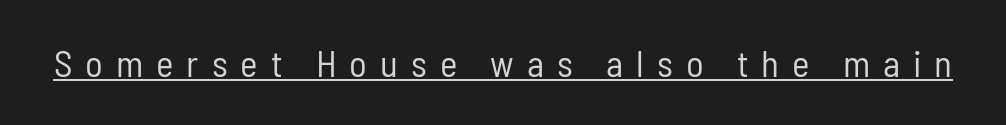
Display-style spreading of the glyphs; the letterfit is very open. This is roman type, the default non-slanted kind. Think of a printed novel: that variable character pitch is what you see here. Somebody hit Ctrl+U on this one — the words are underlined. Stroke thickness stays within the range of a standard reading face or lighter.
